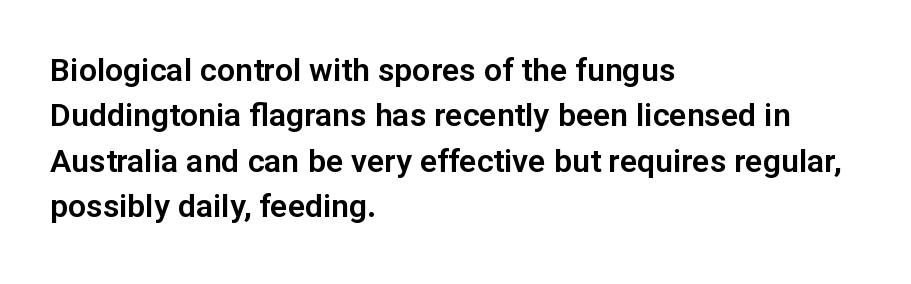
The image shows 32 px sans-serif type, upright; set left-aligned, normal line spacing (1.42x), normal letter spacing, not underlined; low stroke contrast and a medium x-height.
